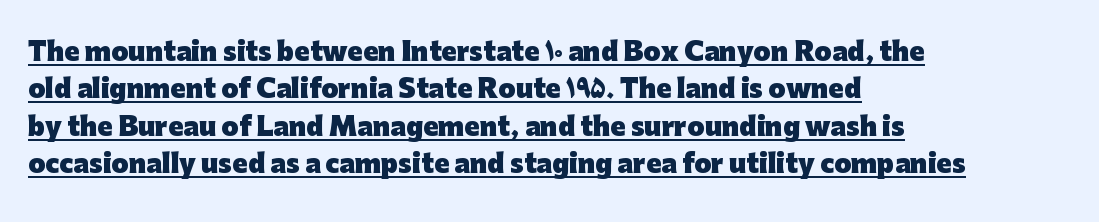
The image shows 25 px bold type, upright; set left-aligned, normal line spacing (1.5x), normal letter spacing, underlined.
